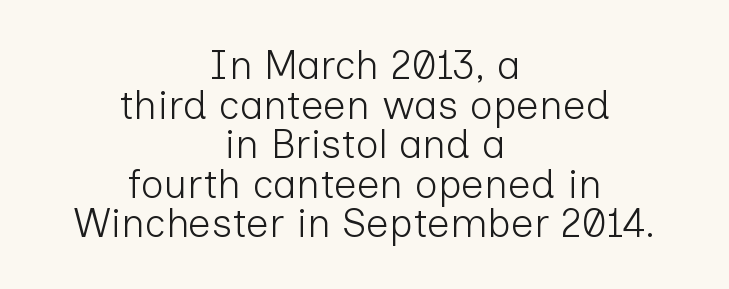
Q: Is the text bold? A: No.
Q: Is the text italic (slanted)? A: No, it is upright.
Q: Is the typeface a serif or a sans-serif typeface? A: Sans-serif.
Q: Is the text underlined? A: No.
Q: How is the paragraph aligned? A: Centered.
Q: Is the spacing between letters normal or unusually wide? A: Normal.
Q: Is the spacing between lines tight, normal or loose? A: Tight.
Q: Width (condensed, normal, or wide)? A: Normal.
Q: Stroke contrast? A: Low.
Q: x-height? A: Medium.
Q: Monospaced? A: No.
